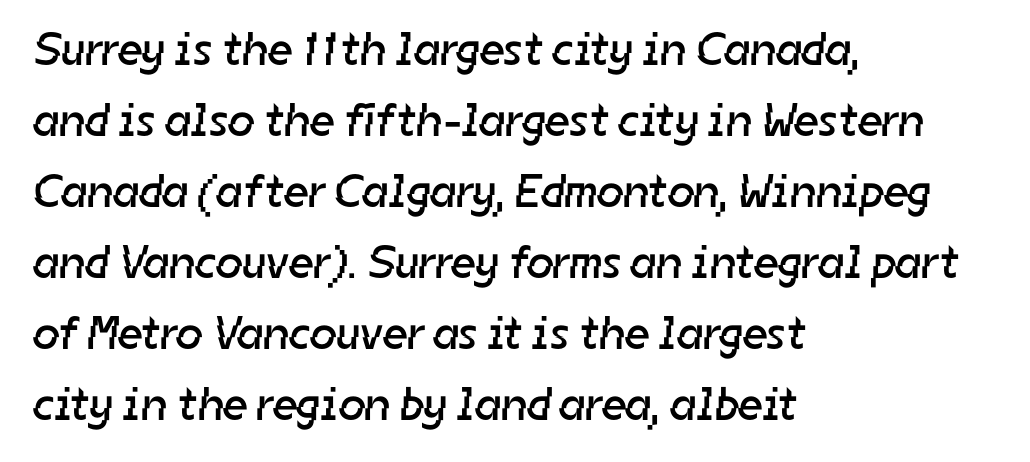
{"serif": "no", "bold": "no", "weight": "regular", "width": "normal", "stroke_contrast": "low", "x_height": "medium", "monospaced": "no", "underline": "no", "align": "left", "line_spacing": "normal", "line_spacing_ratio": 1.51, "letter_spacing": "normal", "letter_spacing_em": 0.0, "glyph_px": 47}
